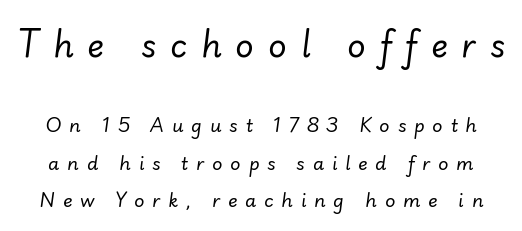
Q: Is the text bold? A: No.
Q: Is the text italic (slanted)? A: Yes, it leans right by about 7 degrees.
Q: Is the text underlined? A: No.
Q: Is the spacing between letters normal or unusually wide? A: Unusually wide.
Q: Is the spacing between lines tight, normal or loose? A: Loose.
Q: Which block of text is set in a larger size, the first (top) or the second (bottom)? A: The first (top) one.
Q: Width (condensed, normal, or wide)? A: Normal.
Q: Stroke contrast? A: Low.
Q: x-height? A: Small.
Q: Monospaced? A: No.
